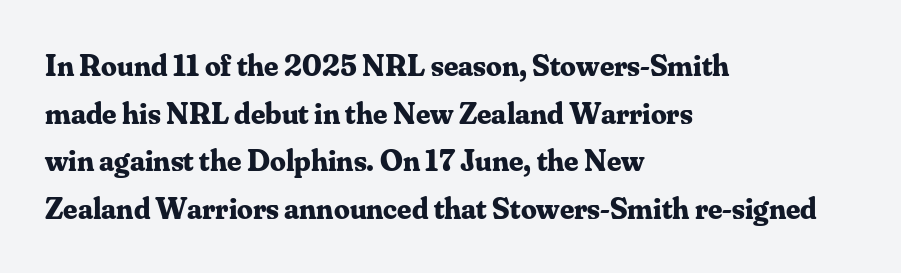
A typesetter would call this leading conventional body-copy spacing. What stands out about the letter spacing? Nothing — it is the standard amount. A classic flush-left, rag-right setting is used for this passage. The font is running at its bold setting. The axis of the letterforms is exactly vertical.
